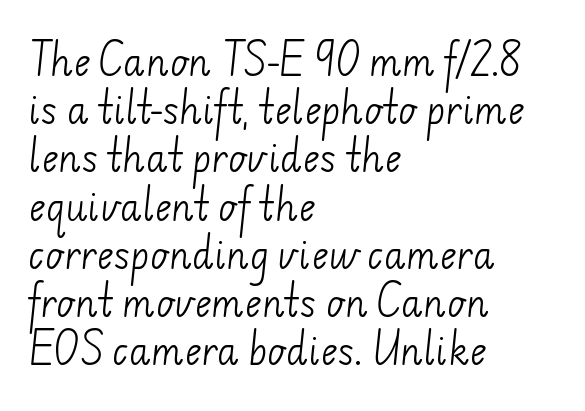
The image shows 36 px light sans-serif type; set left-aligned, normal line spacing (1.34x), normal letter spacing, not underlined; low stroke contrast and a small x-height.
